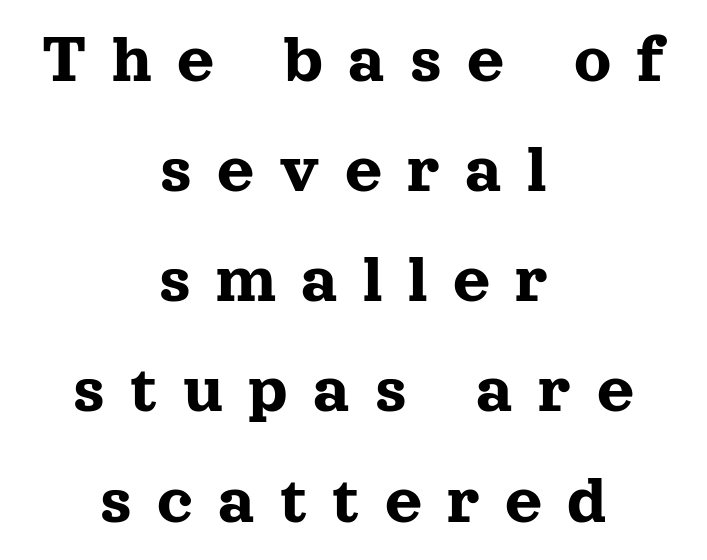
The compositor balanced each line on the midline. The face used here is proportionally spaced, like ordinary book or web type. Spacing between characters has been opened up far beyond the box default. The glyphs are unaccompanied by any horizontal stroke below them.
